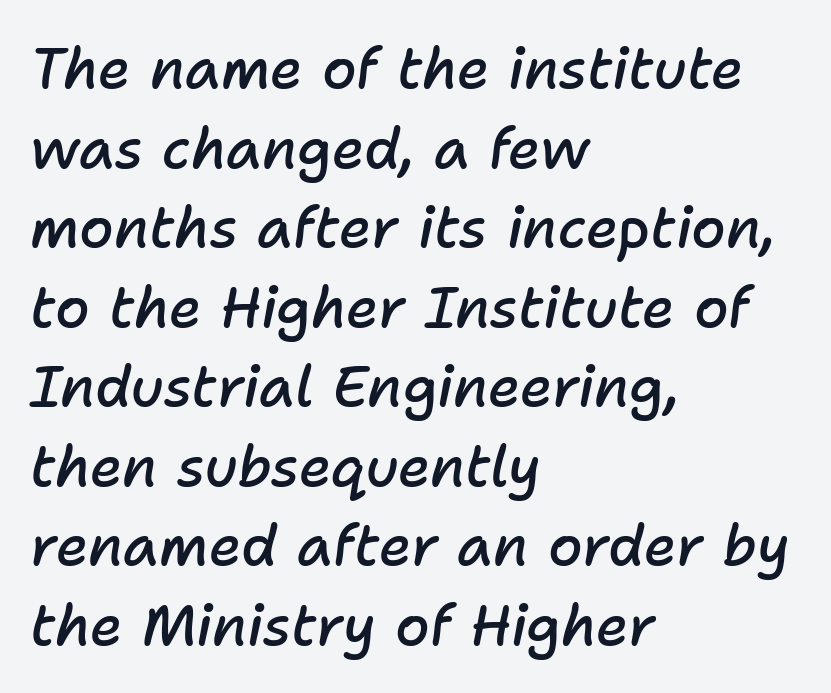
Q: Is the text bold? A: Semi-bold.
Q: Is the text italic (slanted)? A: Yes, it leans right by about 11 degrees.
Q: Is the text underlined? A: No.
Q: How is the paragraph aligned? A: Left-aligned.
Q: Is the spacing between letters normal or unusually wide? A: Normal.
Q: Is the spacing between lines tight, normal or loose? A: Normal.
Q: Width (condensed, normal, or wide)? A: Normal.
Q: Stroke contrast? A: Low.
Q: x-height? A: Medium.
Q: Monospaced? A: No.
